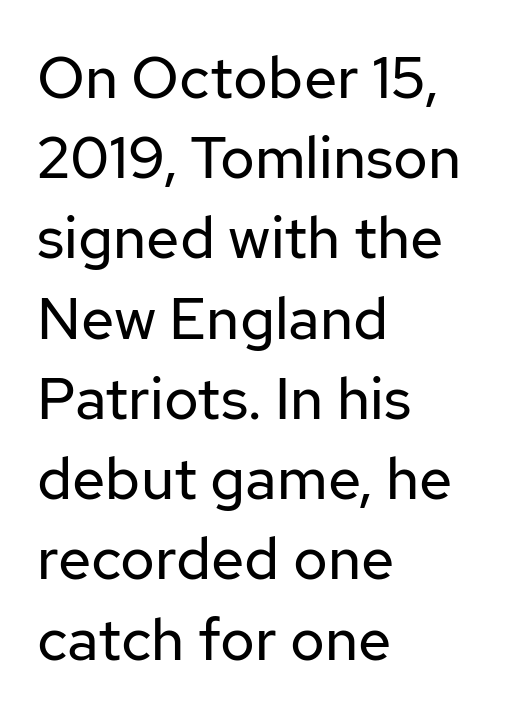
Compared with typical paragraphs, the rows here are spaced about the same. The font's upright variant was chosen for this text. The passage shown is typed in a proportional face where columns would drift. Has an underline been added? It has not. In terms of letterform style, serifs are entirely absent.
